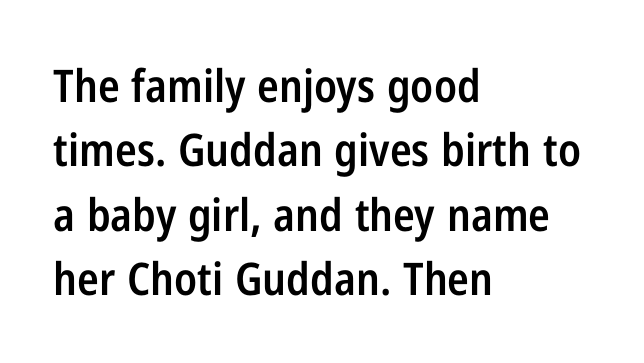
The image shows 45 px semibold, condensed sans-serif type, upright; set left-aligned, normal line spacing (1.43x), normal letter spacing, not underlined; low stroke contrast and a medium x-height.
